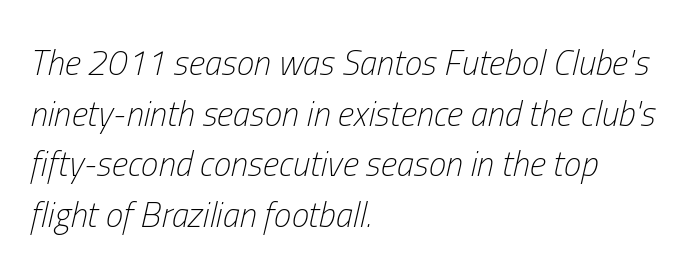
Q: Is the text bold? A: No.
Q: Is the text italic (slanted)? A: Yes, it leans right by about 13 degrees.
Q: Is the text underlined? A: No.
Q: How is the paragraph aligned? A: Left-aligned.
Q: Is the spacing between letters normal or unusually wide? A: Normal.
Q: Is the spacing between lines tight, normal or loose? A: Normal.
Q: Width (condensed, normal, or wide)? A: Condensed.
Q: Stroke contrast? A: Low.
Q: x-height? A: Medium.
Q: Monospaced? A: No.
